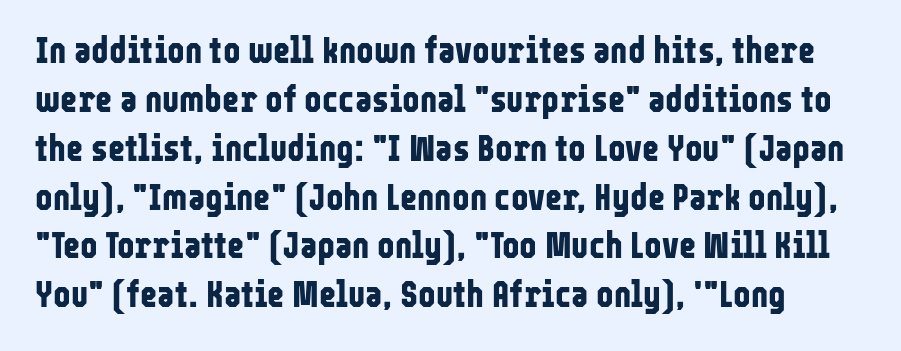
Posture: vertical. Quick note: underline off. These lines are composed in type without serifs. The passage shown is emphatically bold.
